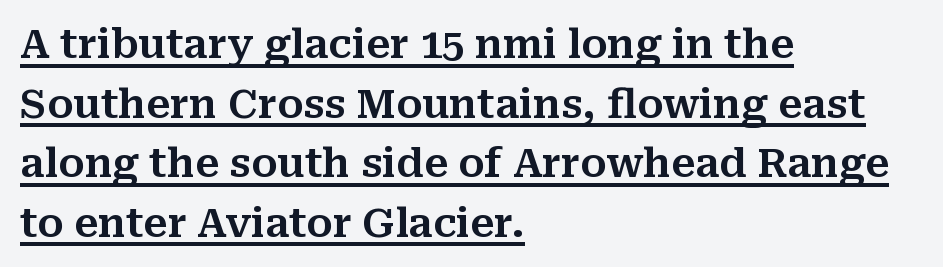
Q: Is the text italic (slanted)? A: No, it is upright.
Q: Is the typeface a serif or a sans-serif typeface? A: Serif.
Q: Is the text underlined? A: Yes.
Q: How is the paragraph aligned? A: Left-aligned.
Q: Is the spacing between letters normal or unusually wide? A: Normal.
Q: Is the spacing between lines tight, normal or loose? A: Normal.
Q: Width (condensed, normal, or wide)? A: Normal.
Q: Stroke contrast? A: Medium.
Q: x-height? A: Medium.
Q: Monospaced? A: No.
